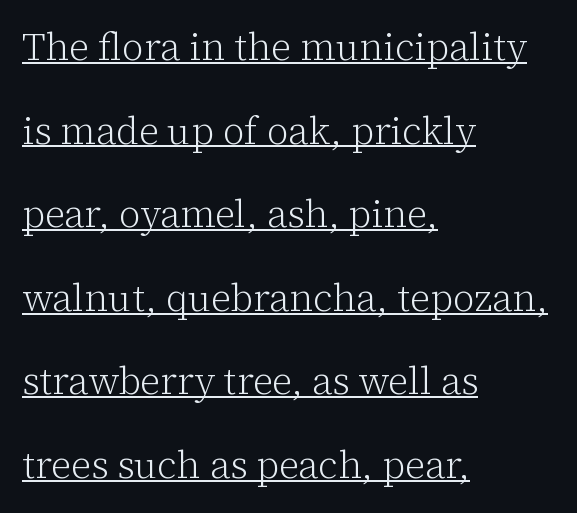
The image shows 38 px light serif type, upright; set left-aligned, loose line spacing (2.2x), normal letter spacing, underlined; low stroke contrast and a medium x-height.
